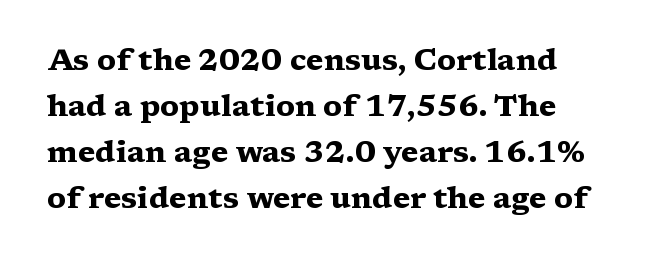
Nothing unusual about the tracking: characters are spaced as the font intends. The strokes are fattened all the way to bold. I'd call this a serif setting — the letters wear small feet. Only glyphs here, with clear space below each row. Italic? Not at all — the glyphs are vertical.
